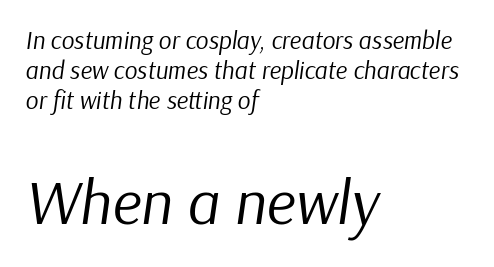
{"italic": "yes", "lean": "right", "slant_degrees": 9, "bold": "no", "weight": "regular", "width": "normal", "stroke_contrast": "low", "x_height": "medium", "monospaced": "no", "underline": "no", "align": "left", "line_spacing_ratio": 1.2, "letter_spacing": "normal", "letter_spacing_em": 0.0, "larger_block": "second", "size_ratio": 2.52, "glyph_px": 63}
